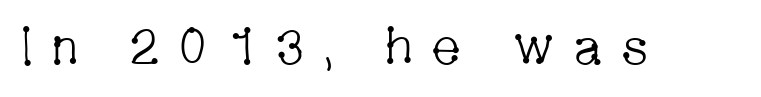
Small tapered or slab feet sit at the stroke ends, so this counts as serif. The strokes are not fattened; the text isn't bold. Substantial extra tracking has been applied to these lines. The letters advance in unequal steps, a hallmark of proportional type. Is there any slant? The stems are plumb.
